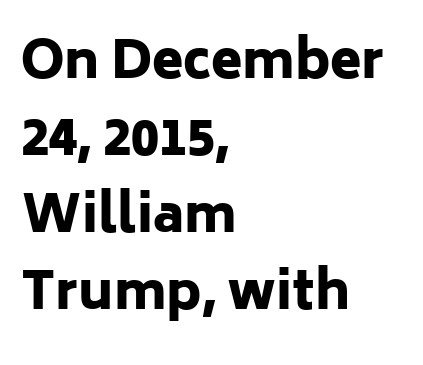
{"serif": "no", "italic": "no", "bold": "yes", "weight": "heavy", "width": "normal", "stroke_contrast": "low", "x_height": "medium", "monospaced": "no", "underline": "no", "align": "left", "line_spacing": "normal", "line_spacing_ratio": 1.51, "letter_spacing": "normal", "letter_spacing_em": 0.0, "glyph_px": 51}
